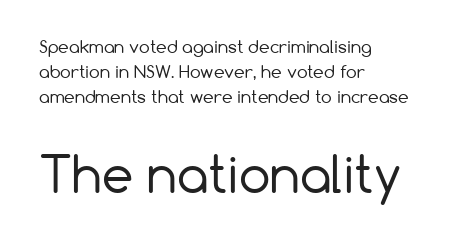
The image shows 50 px regular-weight sans-serif type, upright; set left-aligned, normal line spacing (1.46x), normal letter spacing, not underlined; the second (bottom) block is 2.94x larger; low stroke contrast and a medium x-height.
